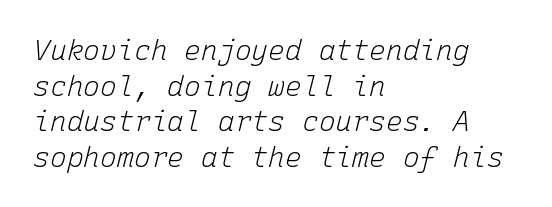
The image shows 28 px light type, italic (leaning right), monospaced; set left-aligned, normal line spacing (1.27x), normal letter spacing, not underlined; low stroke contrast and a medium x-height.
